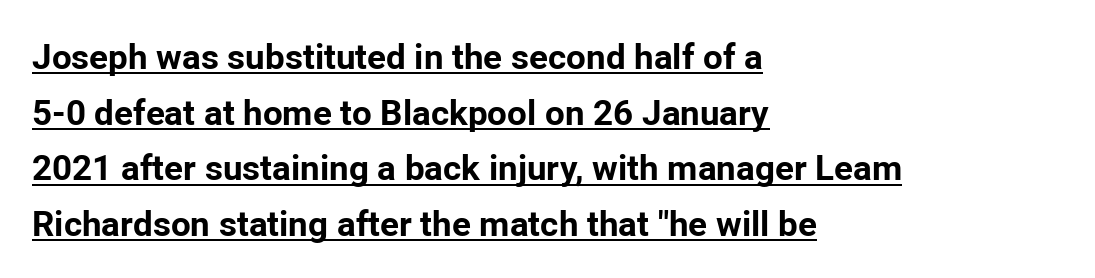
The image shows 35 px bold sans-serif type, upright; set left-aligned, normal line spacing (1.59x), normal letter spacing, underlined; low stroke contrast and a medium x-height.
